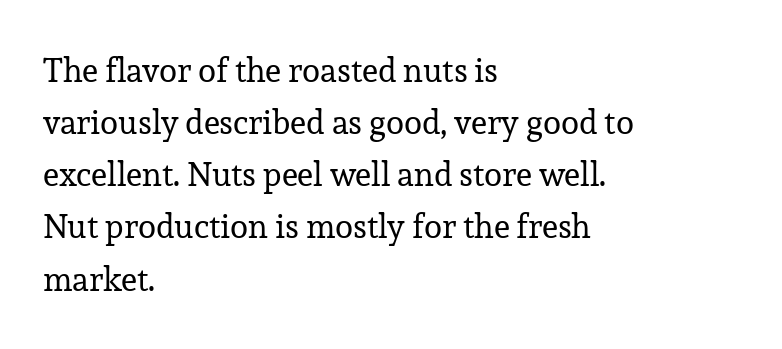
The designer left line spacing at the default. Typeset ragged right — the left edge is the straight one. The letters carry serifs — small finishing strokes at the ends of their stems. Spacing verdict: proportional, widths tailored to each character. This is not heavy type; no bold has been used. In terms of posture, this sample is upright.
